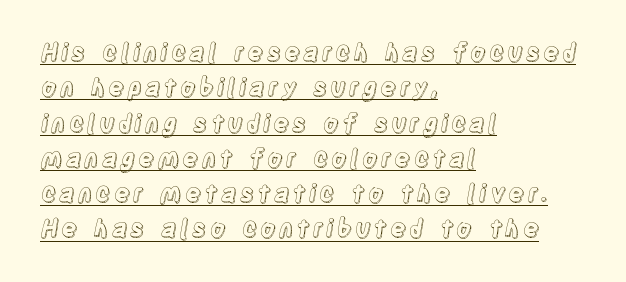
Q: Is the text italic (slanted)? A: Yes.
Q: Is the text underlined? A: Yes.
Q: How is the paragraph aligned? A: Left-aligned.
Q: Is the spacing between lines tight, normal or loose? A: Normal.
